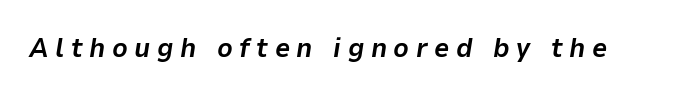
{"italic": "yes", "lean": "right", "slant_degrees": 9, "bold": "yes", "underline": "no", "letter_spacing": "wide", "letter_spacing_em": 0.24, "glyph_px": 27}
